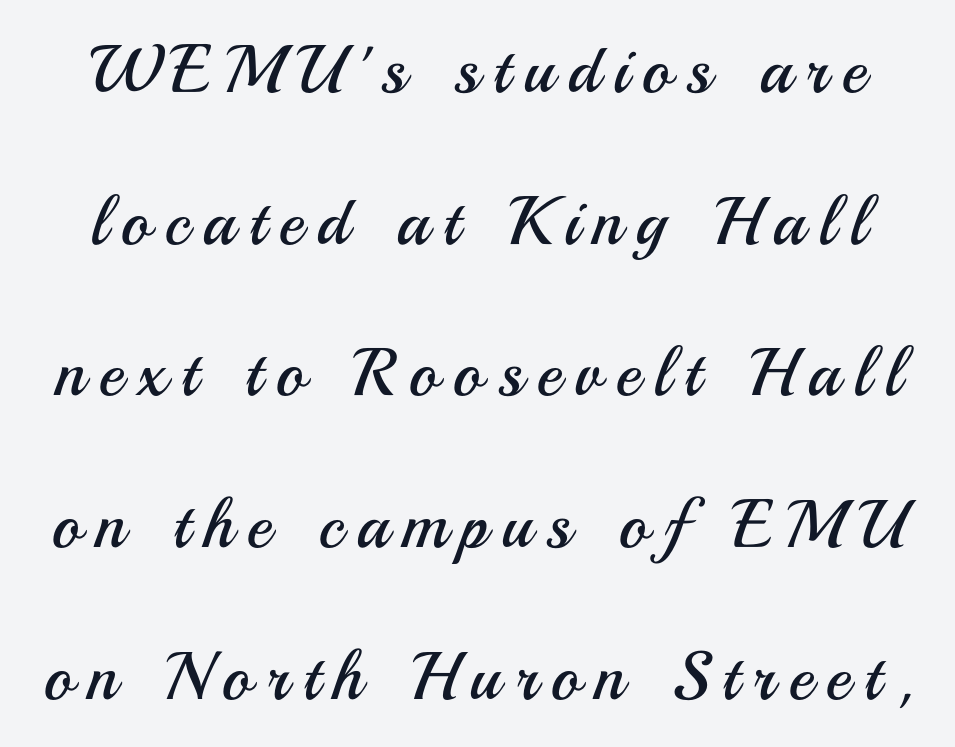
{"serif": "no", "bold": "no", "weight": "regular", "width": "normal", "stroke_contrast": "medium", "x_height": "small", "monospaced": "no", "underline": "no", "line_spacing": "loose", "line_spacing_ratio": 2.23, "letter_spacing": "wide", "letter_spacing_em": 0.2, "glyph_px": 68}
